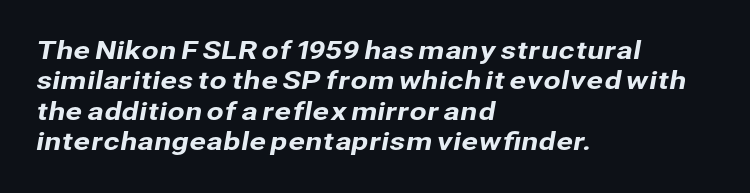
Q: Is the text underlined? A: No.
Q: How is the paragraph aligned? A: Left-aligned.
Q: Is the spacing between letters normal or unusually wide? A: Normal.
